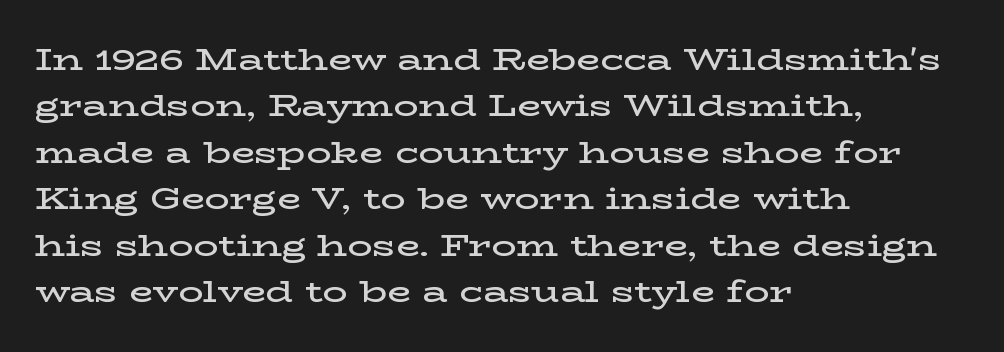
{"serif": "yes", "italic": "no", "bold": "semi", "weight": "semibold", "width": "wide", "stroke_contrast": "low", "x_height": "medium", "monospaced": "no", "underline": "no", "align": "left", "line_spacing": "normal", "line_spacing_ratio": 1.5, "letter_spacing": "normal", "letter_spacing_em": 0.0, "glyph_px": 31}
